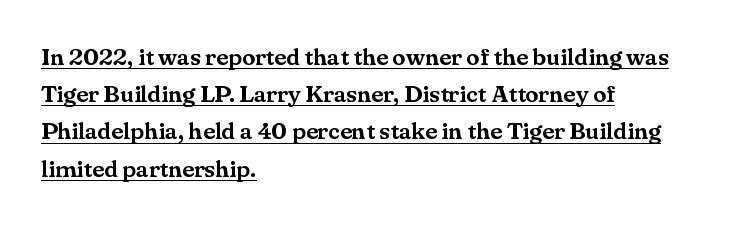
The image shows 24 px text type, upright; set left-aligned, normal line spacing (1.55x), normal letter spacing, underlined.
